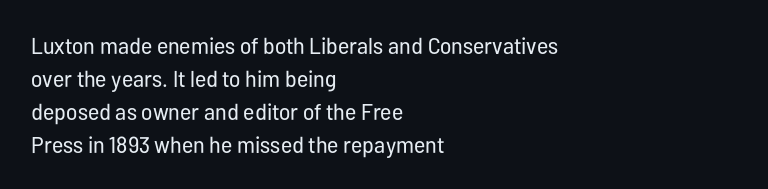
The image shows 23 px text type, upright; set left-aligned, normal line spacing (1.43x), normal letter spacing, not underlined.
